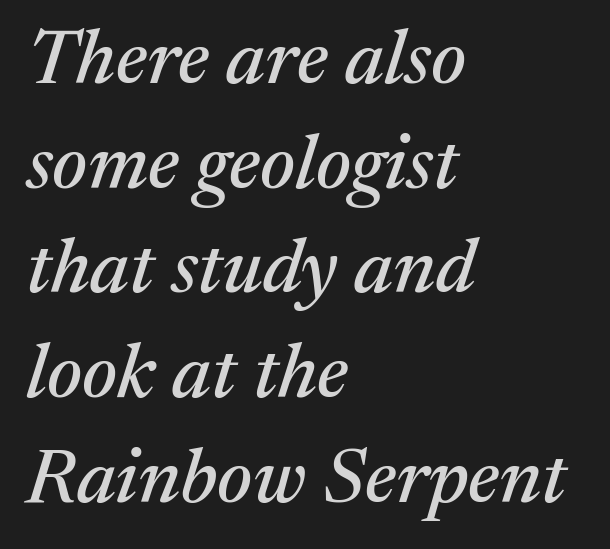
Serif or sans? Serif — the stroke terminals have little feet. The glyphs look as if they've been sheared to an angle. A typesetter would call this leading conventional body-copy spacing. The zone under the glyphs is completely vacant.
